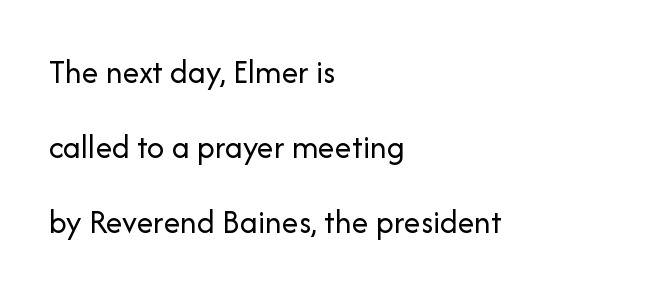
The image shows 34 px regular-weight sans-serif type, upright; set left-aligned, loose line spacing (2.21x), normal letter spacing, not underlined; low stroke contrast and a medium x-height.
